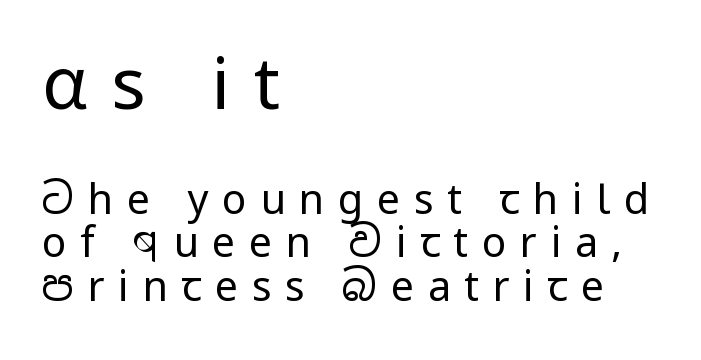
Which margin do the lines hug? The left one — the right edge is uneven. A student would notice the top passage is typeset larger than what follows. Note the varied advance widths — an 'i' is clearly narrower than an 'm'. It's the straight-up-and-down kind of type. Students, note that the glyphs here are deliberately spaced far apart. Closely set lines give the paragraph a compact silhouette.
